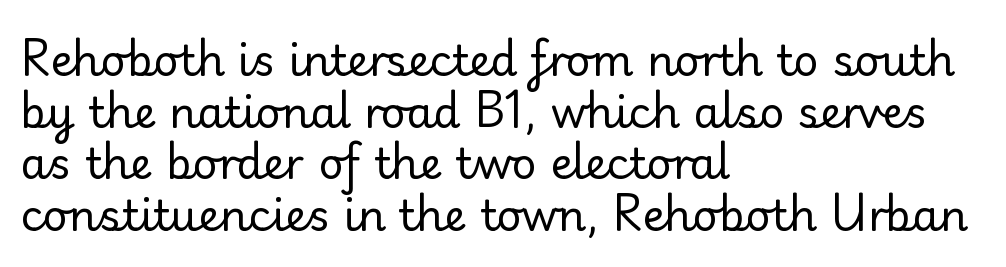
{"serif": "no", "italic": "no", "bold": "no", "weight": "regular", "width": "normal", "stroke_contrast": "low", "x_height": "small", "monospaced": "no", "underline": "no", "align": "left", "line_spacing_ratio": 1.2, "letter_spacing": "normal", "letter_spacing_em": 0.0, "glyph_px": 43}
